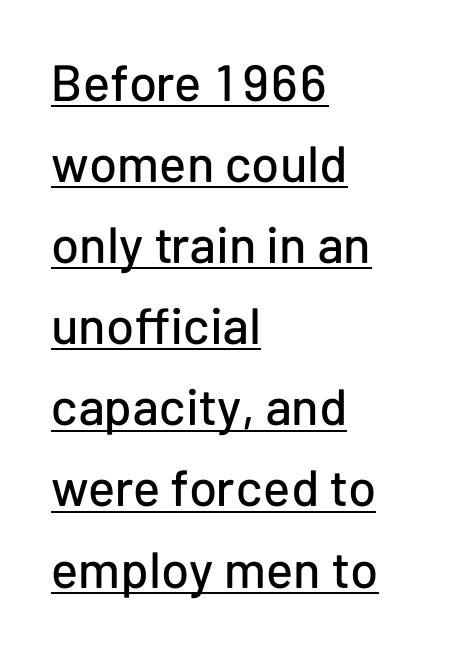
{"serif": "no", "italic": "no", "width": "normal", "stroke_contrast": "low", "x_height": "medium", "monospaced": "no", "underline": "yes", "align": "left", "line_spacing": "normal", "line_spacing_ratio": 1.59, "letter_spacing": "normal", "letter_spacing_em": 0.0, "glyph_px": 51}
